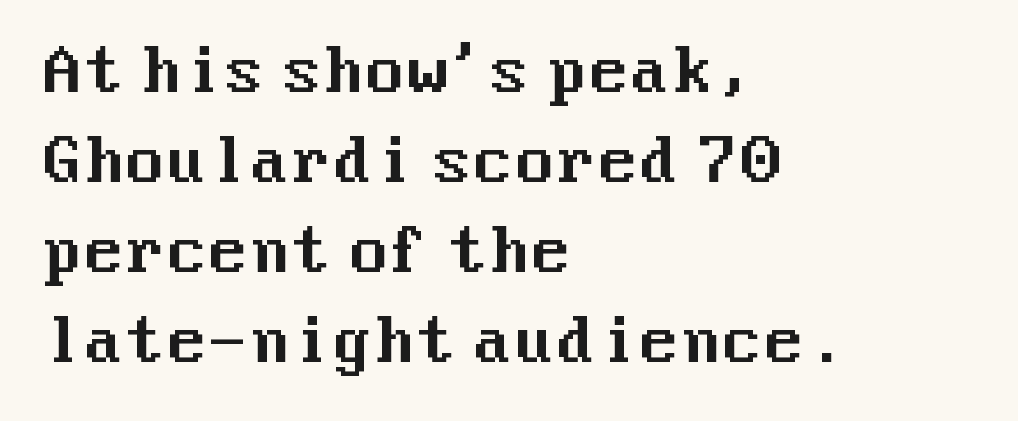
{"serif": "no", "italic": "no", "width": "normal", "stroke_contrast": "medium", "x_height": "medium", "underline": "no", "align": "left", "line_spacing": "normal", "line_spacing_ratio": 1.5, "letter_spacing": "normal", "letter_spacing_em": 0.0, "glyph_px": 60}
